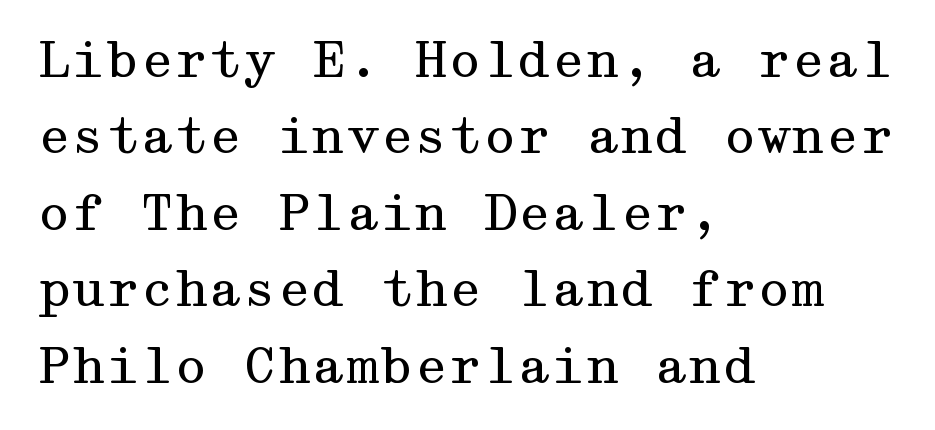
{"serif": "yes", "italic": "no", "bold": "no", "weight": "regular", "width": "wide", "stroke_contrast": "medium", "x_height": "medium", "underline": "no", "align": "left", "line_spacing": "normal", "line_spacing_ratio": 1.56, "letter_spacing": "normal", "letter_spacing_em": 0.0, "glyph_px": 49}
